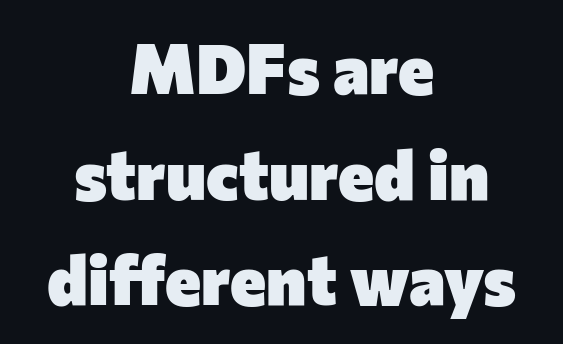
Q: Is the text bold? A: Yes.
Q: Is the text italic (slanted)? A: No, it is upright.
Q: Is the typeface a serif or a sans-serif typeface? A: Sans-serif.
Q: Is the text underlined? A: No.
Q: How is the paragraph aligned? A: Centered.
Q: Is the spacing between letters normal or unusually wide? A: Normal.
Q: Is the spacing between lines tight, normal or loose? A: Normal.
Q: Width (condensed, normal, or wide)? A: Normal.
Q: Stroke contrast? A: Low.
Q: x-height? A: Medium.
Q: Monospaced? A: No.
